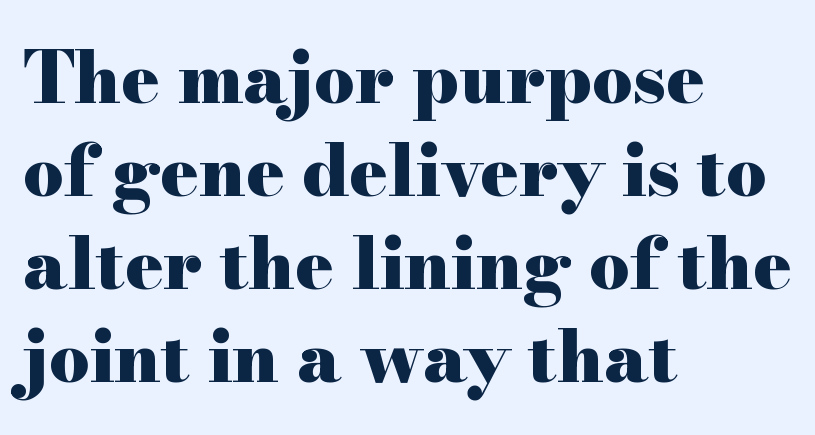
Every letter is thick-stroked: bold, no question. In CSS terms this would be text-align: left. Do the characters align in a grid? No, the font is proportional. Honestly, the row spacing looks completely unremarkable.
